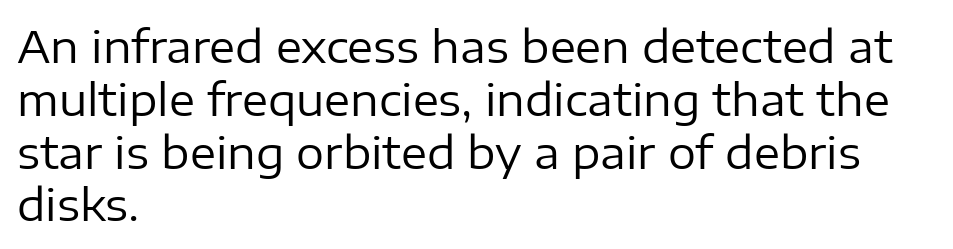
{"serif": "no", "italic": "no", "bold": "no", "weight": "regular", "width": "normal", "stroke_contrast": "low", "x_height": "medium", "monospaced": "no", "underline": "no", "align": "left", "line_spacing_ratio": 1.2, "letter_spacing": "normal", "letter_spacing_em": 0.0, "glyph_px": 44}
